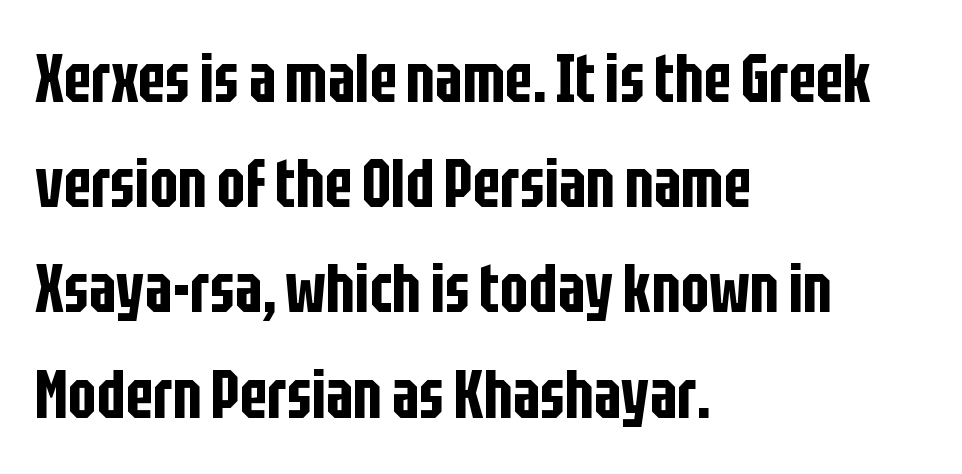
Q: Is the text italic (slanted)? A: No, it is upright.
Q: Is the typeface a serif or a sans-serif typeface? A: Sans-serif.
Q: Is the text underlined? A: No.
Q: How is the paragraph aligned? A: Left-aligned.
Q: Is the spacing between letters normal or unusually wide? A: Normal.
Q: Is the spacing between lines tight, normal or loose? A: Normal.
Q: Width (condensed, normal, or wide)? A: Condensed.
Q: Stroke contrast? A: Low.
Q: x-height? A: Large.
Q: Monospaced? A: No.
